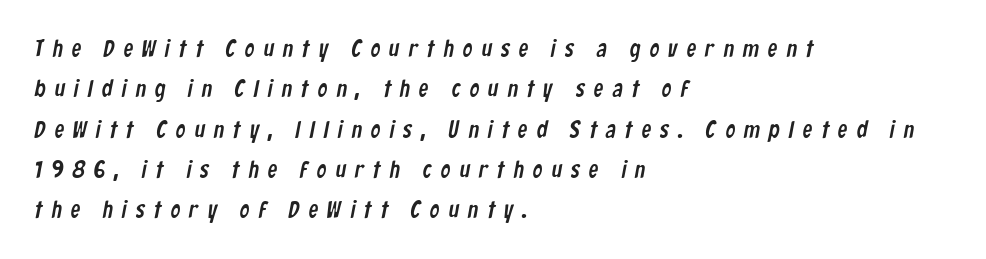
The face used here is rendered with a markedly widened letterfit. Any mark beneath the type? The region is blank. Regarding leading, the lines here are spaced in the standard way. Alignment: flush left.
